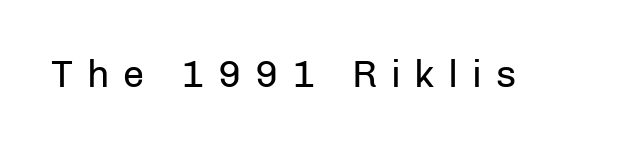
Q: Is the text bold? A: No.
Q: Is the text italic (slanted)? A: No, it is upright.
Q: Is the typeface a serif or a sans-serif typeface? A: Sans-serif.
Q: Is the text underlined? A: No.
Q: Is the spacing between letters normal or unusually wide? A: Unusually wide.
Q: Width (condensed, normal, or wide)? A: Normal.
Q: Stroke contrast? A: Low.
Q: x-height? A: Medium.
Q: Monospaced? A: No.
